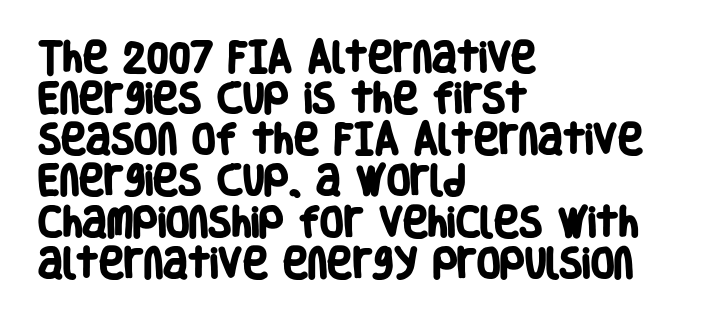
The image shows 34 px heavy, condensed sans-serif type; set left-aligned, line spacing 1.21x, normal letter spacing, not underlined; low stroke contrast and a large x-height.
